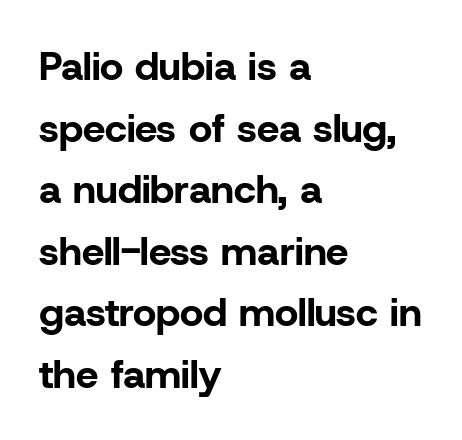
The image shows 40 px bold sans-serif type, upright; set left-aligned, normal line spacing (1.54x), normal letter spacing, not underlined; low stroke contrast and a medium x-height.
